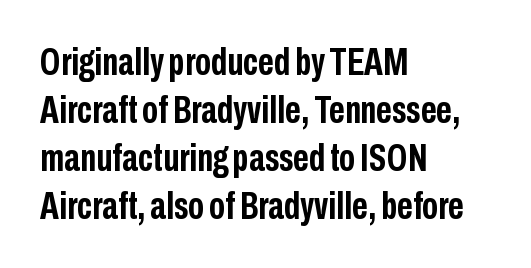
Set as a true bold cut, around the 700 mark. What stands out about the letter spacing? Nothing — it is the standard amount. Do the characters align in a grid? No, the font is proportional. The specimen reads as upright at a glance. No feet cap the strokes, marking this as sans-serif type. The lines are quadded left.
